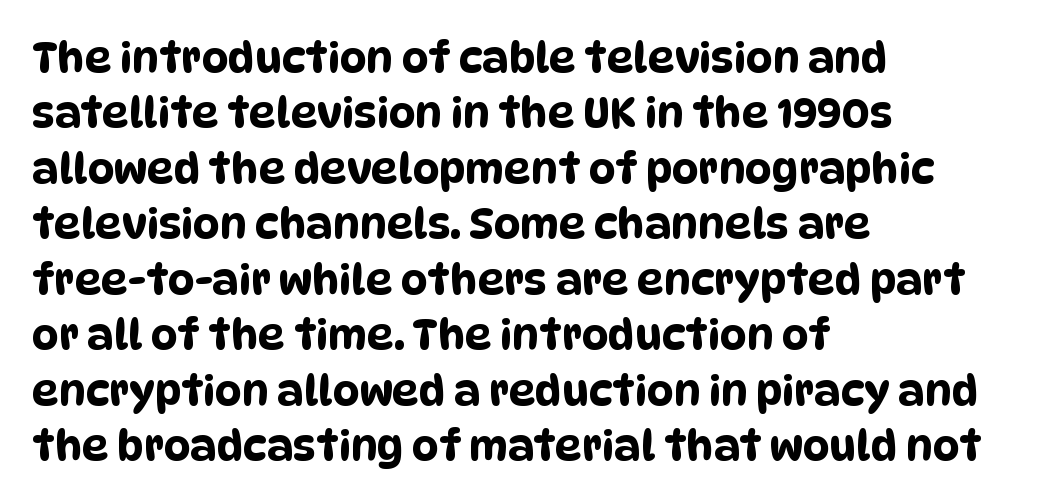
Reading down the column, the eye jumps a familiar distance to each next line. A clean baseline with only descenders dipping below it. This sample has the flowing, uneven cadence of proportional lettering. Caption: standard tracking, unaltered. No feet cap the strokes, marking this as sans-serif type. Caption: multi-line text, flush left, ragged right.
